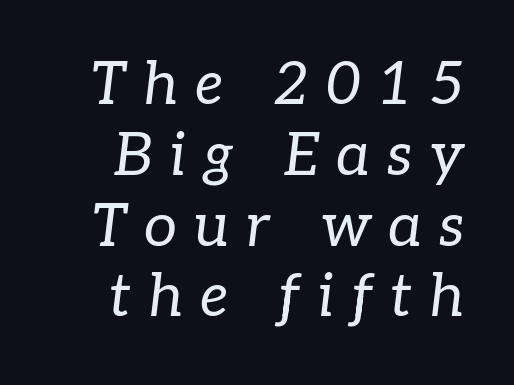
You could not count columns in this text — the font is proportionally spaced. Glyph-to-glyph distance is far greater than everyday printed text. Every character sits at an angle, as italics do. The face looks like a standard text weight, possibly lighter.
